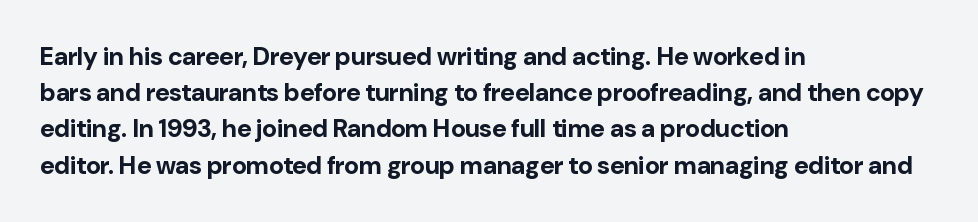
Q: Is the text bold? A: Yes.
Q: Is the text italic (slanted)? A: No, it is upright.
Q: Is the text underlined? A: No.
Q: How is the paragraph aligned? A: Left-aligned.
Q: Is the spacing between letters normal or unusually wide? A: Normal.
Q: Is the spacing between lines tight, normal or loose? A: Normal.
